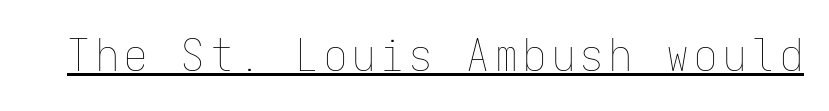
The passage shown is underscored from start to finish. No extra ink here — the face is not bold. The letters stand straight up with perfectly vertical stems. The face used here is monospaced, like something from a code editor.
